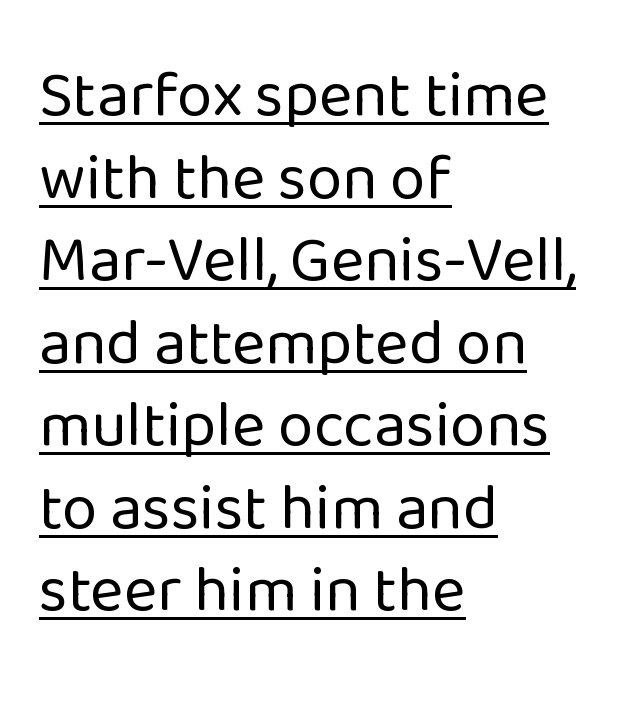
Q: Is the text bold? A: No.
Q: Is the text italic (slanted)? A: No, it is upright.
Q: Is the typeface a serif or a sans-serif typeface? A: Sans-serif.
Q: Is the text underlined? A: Yes.
Q: How is the paragraph aligned? A: Left-aligned.
Q: Is the spacing between letters normal or unusually wide? A: Normal.
Q: Is the spacing between lines tight, normal or loose? A: Normal.
Q: Width (condensed, normal, or wide)? A: Normal.
Q: Stroke contrast? A: Low.
Q: x-height? A: Medium.
Q: Monospaced? A: No.
